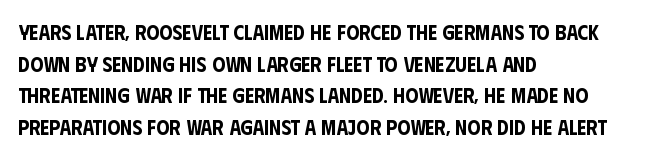
The image shows 21 px text type, upright; set left-aligned, normal line spacing (1.51x), normal letter spacing, not underlined.
